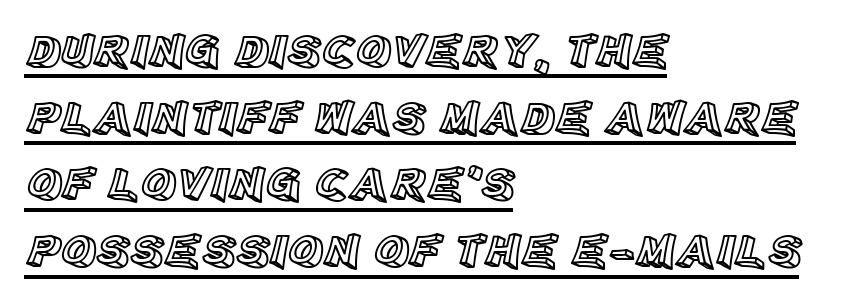
The face used here appears with an underline applied. Honestly, the row spacing looks completely unremarkable. Typeset ragged right — the left edge is the straight one.
